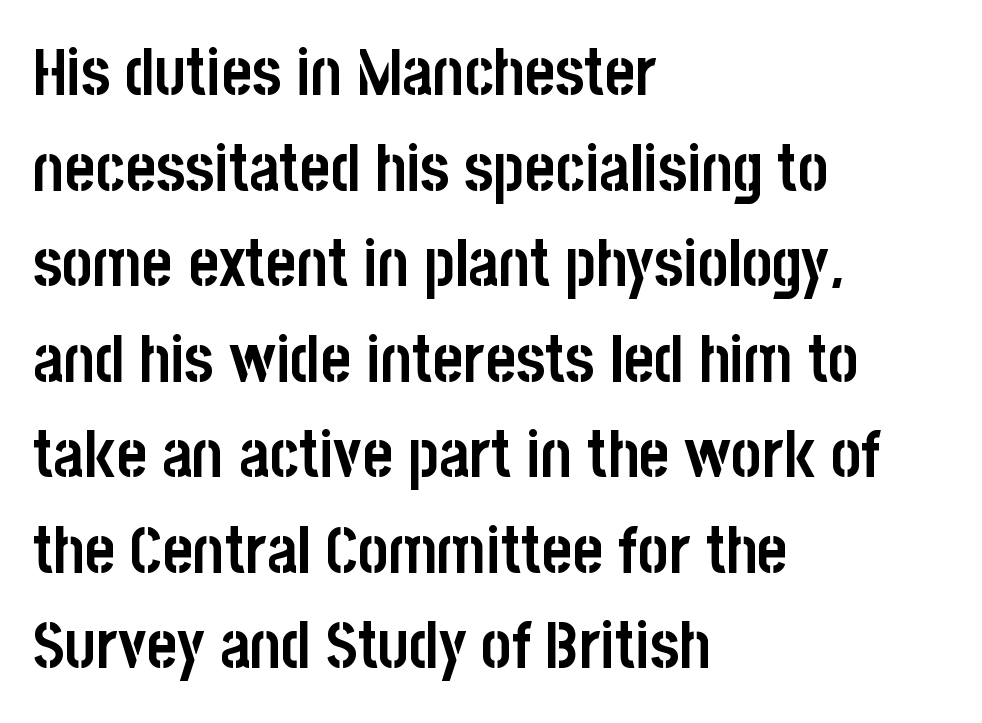
The designer left line spacing at the default. Proportional: the letters do not fall into vertical columns. This sample uses an upright cut, with every glyph sitting square on the baseline. Where is the straight margin? On the left.
